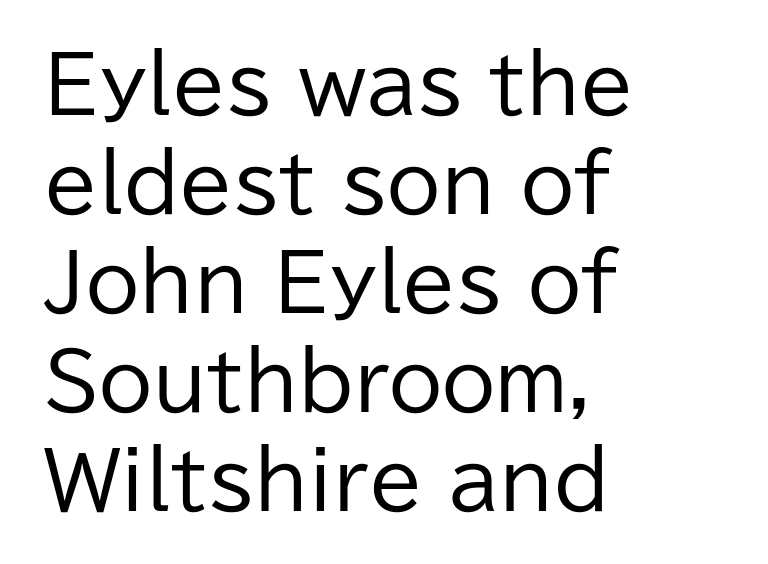
{"serif": "no", "italic": "no", "bold": "no", "weight": "regular", "width": "normal", "stroke_contrast": "low", "x_height": "medium", "monospaced": "no", "underline": "no", "align": "left", "line_spacing": "normal", "line_spacing_ratio": 1.27, "letter_spacing": "normal", "letter_spacing_em": 0.0, "glyph_px": 78}
